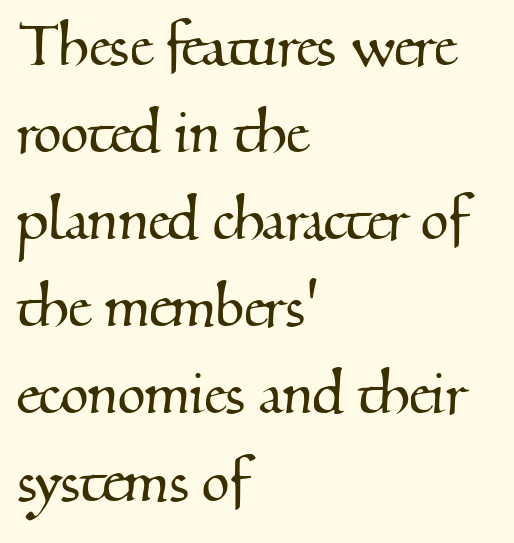
Q: Is the typeface a serif or a sans-serif typeface? A: Serif.
Q: Is the text underlined? A: No.
Q: How is the paragraph aligned? A: Left-aligned.
Q: Is the spacing between letters normal or unusually wide? A: Normal.
Q: Width (condensed, normal, or wide)? A: Normal.
Q: Stroke contrast? A: Medium.
Q: x-height? A: Small.
Q: Monospaced? A: No.
